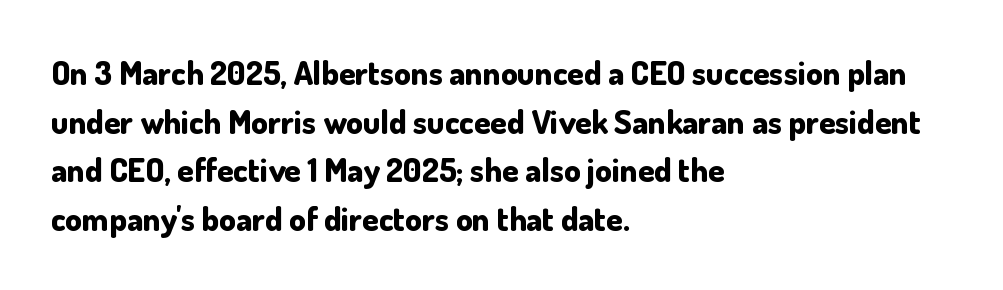
Q: Is the text bold? A: Yes.
Q: Is the text italic (slanted)? A: No, it is upright.
Q: Is the typeface a serif or a sans-serif typeface? A: Sans-serif.
Q: Is the text underlined? A: No.
Q: How is the paragraph aligned? A: Left-aligned.
Q: Is the spacing between letters normal or unusually wide? A: Normal.
Q: Is the spacing between lines tight, normal or loose? A: Normal.
Q: Width (condensed, normal, or wide)? A: Normal.
Q: Stroke contrast? A: Low.
Q: x-height? A: Small.
Q: Monospaced? A: No.
